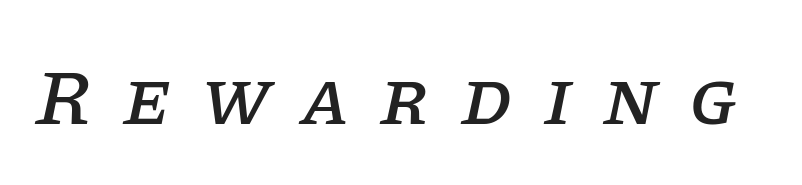
{"serif": "yes", "italic": "yes", "lean": "right", "slant_degrees": 11, "width": "normal", "stroke_contrast": "low", "x_height": "large", "monospaced": "no", "underline": "no", "letter_spacing": "wide", "letter_spacing_em": 0.39, "glyph_px": 79}
